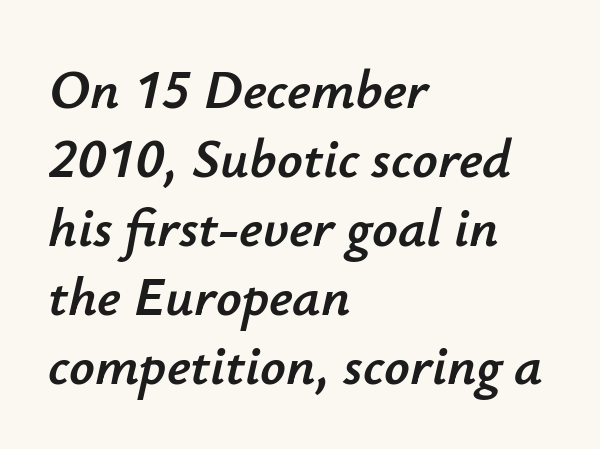
The image shows 56 px text type, italic (leaning right); set left-aligned, line spacing 1.23x, normal letter spacing, not underlined; low stroke contrast and a small x-height.
